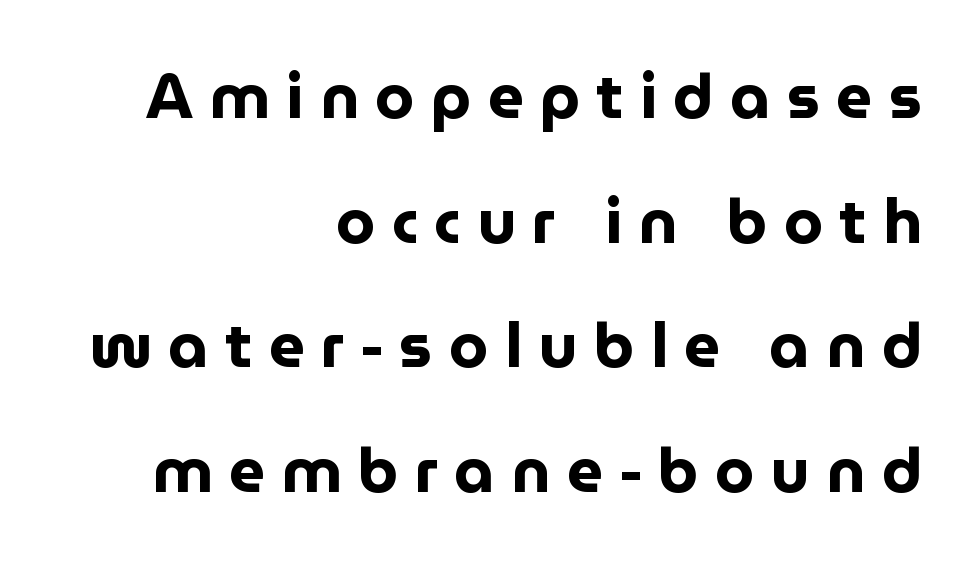
The image shows 63 px bold sans-serif type, upright; set right-aligned, loose line spacing (1.98x), unusually wide letter spacing (+0.26 em), not underlined; low stroke contrast and a medium x-height.
